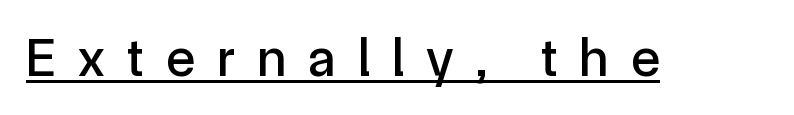
Q: Is the text italic (slanted)? A: No, it is upright.
Q: Is the typeface a serif or a sans-serif typeface? A: Sans-serif.
Q: Is the text underlined? A: Yes.
Q: Is the spacing between letters normal or unusually wide? A: Unusually wide.
Q: Width (condensed, normal, or wide)? A: Normal.
Q: x-height? A: Medium.
Q: Monospaced? A: No.
